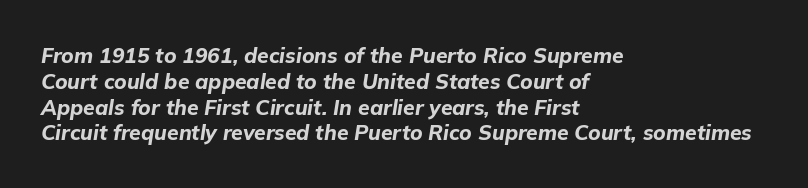
Q: Is the text bold? A: Yes.
Q: Is the text italic (slanted)? A: Yes, it leans right by about 9 degrees.
Q: Is the text underlined? A: No.
Q: How is the paragraph aligned? A: Left-aligned.
Q: Is the spacing between letters normal or unusually wide? A: Normal.
